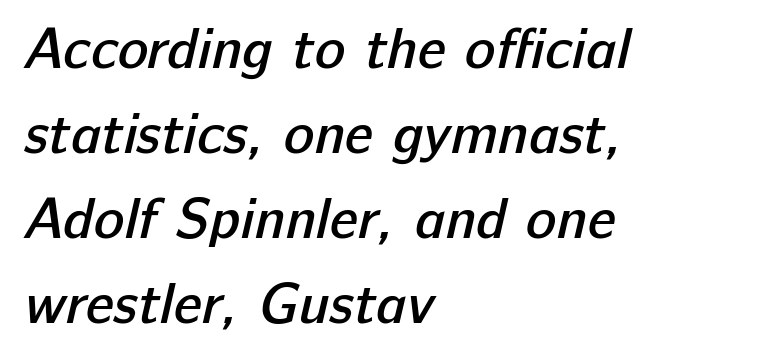
Notice the strokes are somewhat thickened but not fully heavy: this is a semibold. A clean baseline with only descenders dipping below it. The block of text has a typical density, with ordinary space between rows. What kind of face is this? One without serifs — a sans. These lines are rendered in a variable-pitch font. Every row of glyphs begins at an identical x-position on the left.
